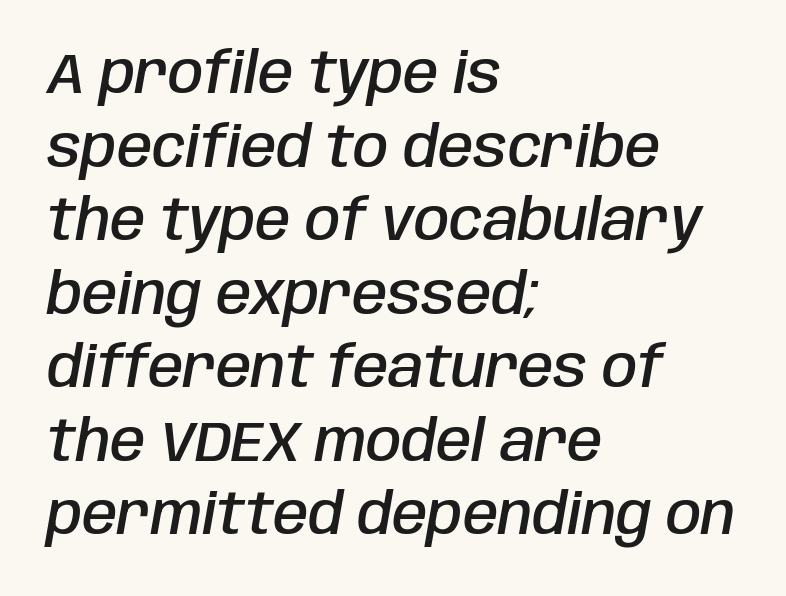
Q: Is the text bold? A: Semi-bold.
Q: Is the text italic (slanted)? A: Yes, it leans right by about 10 degrees.
Q: Is the text underlined? A: No.
Q: How is the paragraph aligned? A: Left-aligned.
Q: Is the spacing between letters normal or unusually wide? A: Normal.
Q: Is the spacing between lines tight, normal or loose? A: Normal.
Q: Width (condensed, normal, or wide)? A: Condensed.
Q: Stroke contrast? A: Low.
Q: x-height? A: Large.
Q: Monospaced? A: No.
